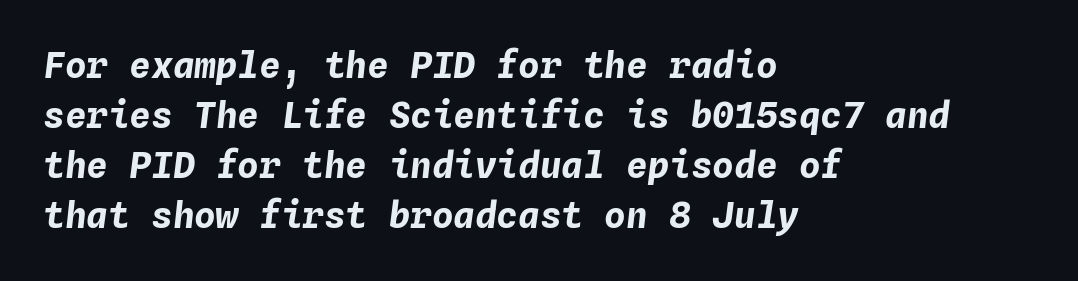
Summary of weight: heavy, a full bold. The setting favours the left margin, as ordinary paragraphs usually do. Do the characters align in a grid? Yes, the font is monospaced. Anything drawn beneath the words? Only blank space.
